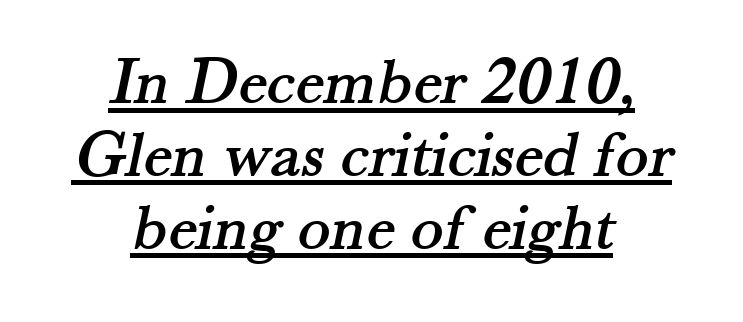
The image shows 68 px serif type; set centered, tight line spacing (1.07x), normal letter spacing, underlined; medium stroke contrast and a small x-height.
